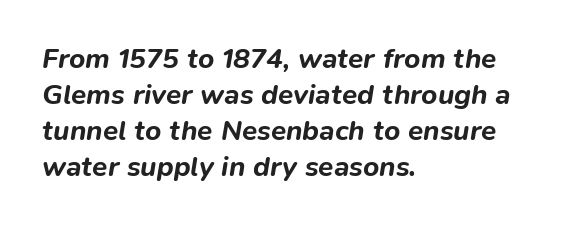
Check under the words: just untouched page. Does the copy run flush right? No — it runs flush left. Normally led — the rows are evenly, conventionally spaced. Notice how the stems are inclined rather than vertical — that's the hallmark of italics. A typesetter would call this proportional, since set widths differ per character. Between one letter and the next there's only the usual sliver of space.
